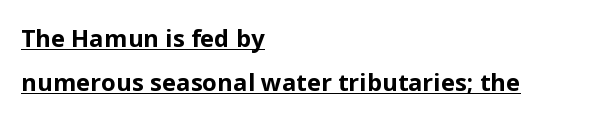
Q: Is the text bold? A: Yes.
Q: Is the text italic (slanted)? A: No, it is upright.
Q: Is the text underlined? A: Yes.
Q: How is the paragraph aligned? A: Left-aligned.
Q: Is the spacing between letters normal or unusually wide? A: Normal.
